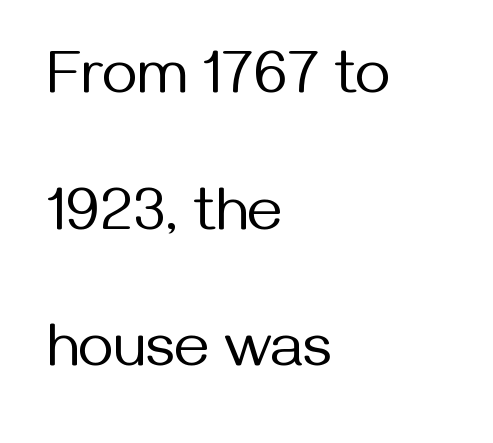
The image shows 61 px regular-weight sans-serif type, upright; set left-aligned, loose line spacing (2.24x), normal letter spacing, not underlined; medium stroke contrast and a medium x-height.
